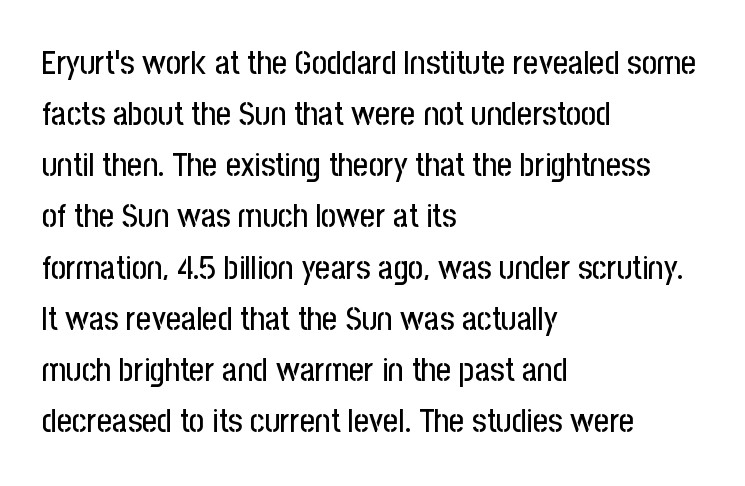
Q: Is the text italic (slanted)? A: No, it is upright.
Q: Is the typeface a serif or a sans-serif typeface? A: Sans-serif.
Q: Is the text underlined? A: No.
Q: How is the paragraph aligned? A: Left-aligned.
Q: Is the spacing between letters normal or unusually wide? A: Normal.
Q: Is the spacing between lines tight, normal or loose? A: Normal.
Q: Width (condensed, normal, or wide)? A: Condensed.
Q: Stroke contrast? A: Low.
Q: x-height? A: Medium.
Q: Monospaced? A: No.
